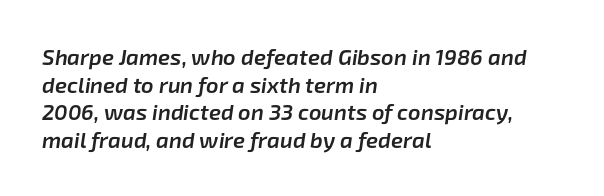
{"italic": "yes", "lean": "right", "slant_degrees": 8, "bold": "semi", "underline": "no", "align": "left", "line_spacing": "normal", "line_spacing_ratio": 1.26, "letter_spacing": "normal", "letter_spacing_em": 0.0, "glyph_px": 22}
